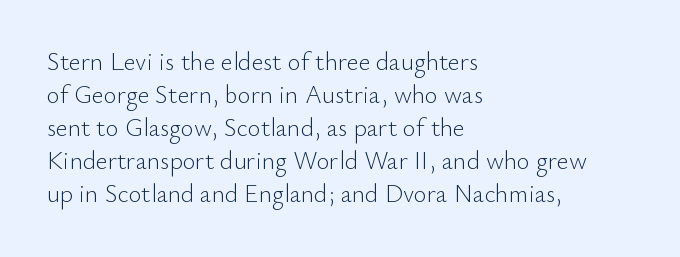
The image shows 25 px text type, upright; set left-aligned, normal line spacing (1.32x), normal letter spacing, not underlined.
